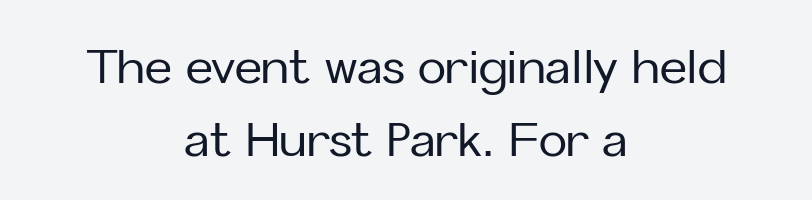
Q: Is the text italic (slanted)? A: No, it is upright.
Q: Is the typeface a serif or a sans-serif typeface? A: Sans-serif.
Q: Is the text underlined? A: No.
Q: How is the paragraph aligned? A: Centered.
Q: Is the spacing between letters normal or unusually wide? A: Normal.
Q: Is the spacing between lines tight, normal or loose? A: Normal.
Q: Width (condensed, normal, or wide)? A: Normal.
Q: Stroke contrast? A: Low.
Q: x-height? A: Medium.
Q: Monospaced? A: No.
